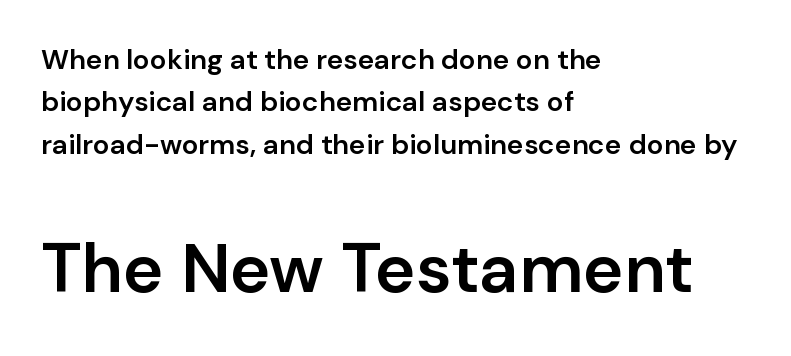
The image shows 69 px semibold sans-serif type, upright; set left-aligned, normal line spacing (1.51x), normal letter spacing, not underlined; the second (bottom) block is 2.46x larger; low stroke contrast and a medium x-height.
